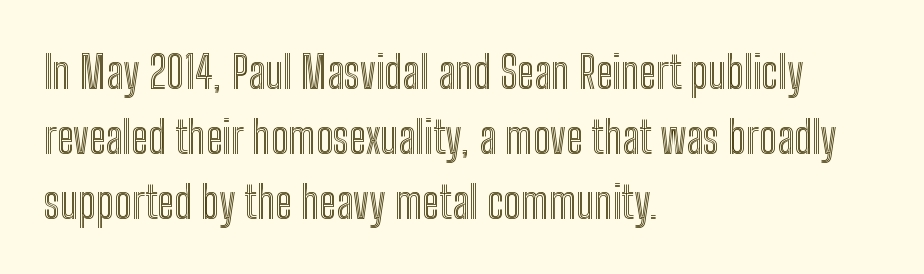
The image shows 45 px condensed type, upright; set left-aligned, normal line spacing (1.45x), normal letter spacing, not underlined; a medium x-height.
